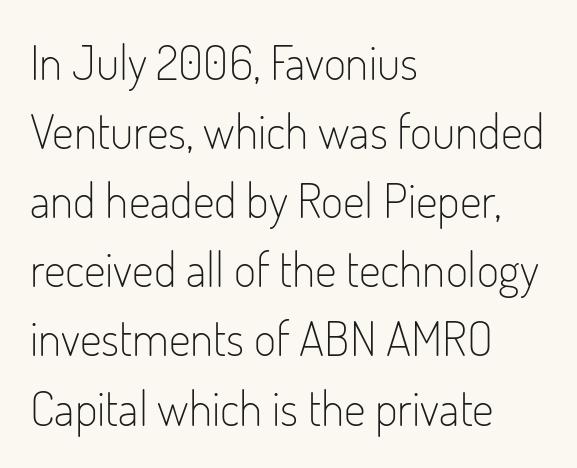
This block has exactly the height ordinary leading produces. Observe the ordinary spacing: letters are neighbours, not strangers. Stems here are at most as thick as an everyday book face. Every stem runs plumb, perpendicular to the baseline. This rendering features lettering with no underline. Classification — sans serif.
